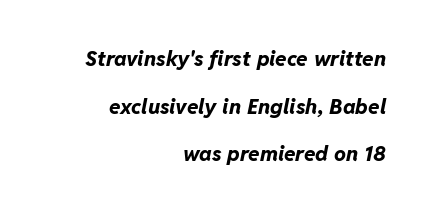
{"italic": "yes", "lean": "right", "slant_degrees": 11, "bold": "yes", "underline": "no", "align": "right", "line_spacing": "loose", "line_spacing_ratio": 2.27, "letter_spacing": "normal", "letter_spacing_em": 0.0, "glyph_px": 21}
